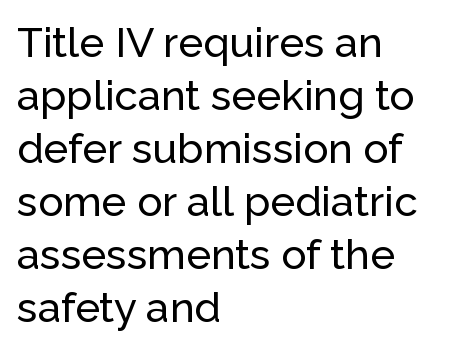
{"serif": "no", "italic": "no", "width": "normal", "stroke_contrast": "low", "x_height": "medium", "monospaced": "no", "underline": "no", "align": "left", "line_spacing": "normal", "line_spacing_ratio": 1.26, "letter_spacing": "normal", "letter_spacing_em": 0.0, "glyph_px": 42}
